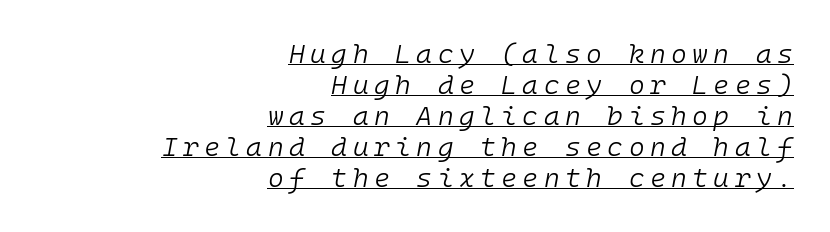
The image shows 27 px text type, italic (leaning right); set right-aligned, tight line spacing (1.15x), unusually wide letter spacing (+0.2 em), underlined.
